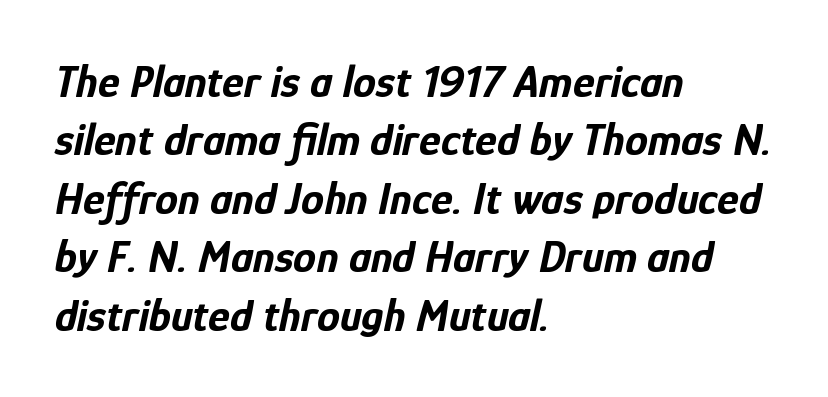
Summary of weight: heavy, a full bold. No extra tracking has been applied to these lines. Beneath every word, the page is bare. The rendering uses a moderate line-height, typical for paragraphs. The lines in this sample share a left origin and differ only in where they stop. A typesetter would call this proportional, since set widths differ per character.
